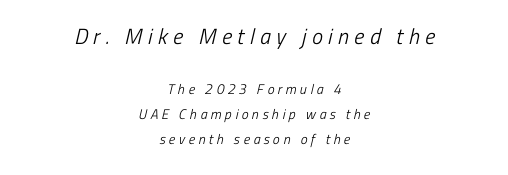
Q: Is the text bold? A: No.
Q: Is the text underlined? A: No.
Q: How is the paragraph aligned? A: Centered.
Q: Is the spacing between letters normal or unusually wide? A: Unusually wide.
Q: Which block of text is set in a larger size, the first (top) or the second (bottom)? A: The first (top) one.
